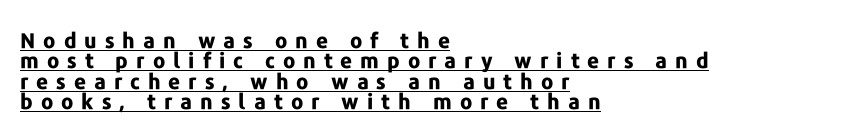
Q: Is the text bold? A: Yes.
Q: Is the text italic (slanted)? A: No, it is upright.
Q: Is the text underlined? A: Yes.
Q: How is the paragraph aligned? A: Left-aligned.
Q: Is the spacing between letters normal or unusually wide? A: Unusually wide.
Q: Is the spacing between lines tight, normal or loose? A: Tight.
